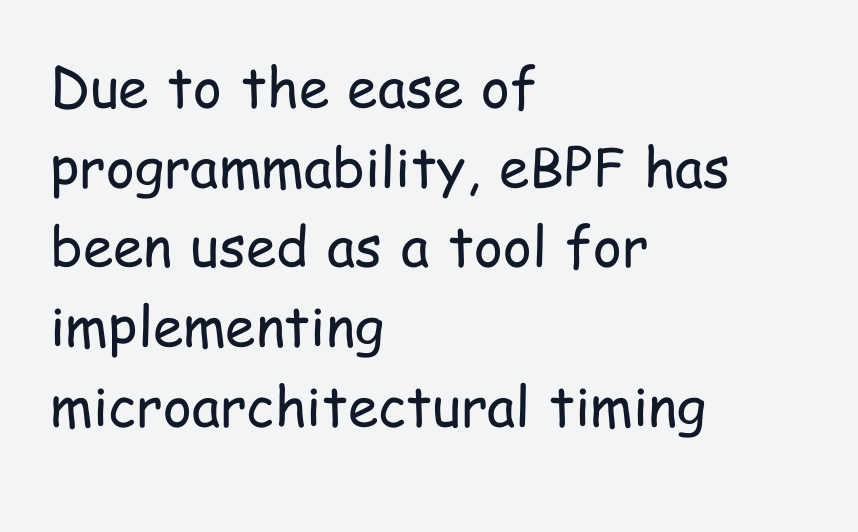
{"serif": "no", "italic": "no", "bold": "no", "weight": "regular", "width": "condensed", "stroke_contrast": "low", "x_height": "medium", "monospaced": "no", "underline": "no", "align": "left", "line_spacing": "normal", "line_spacing_ratio": 1.45, "letter_spacing": "normal", "letter_spacing_em": 0.0, "glyph_px": 55}
